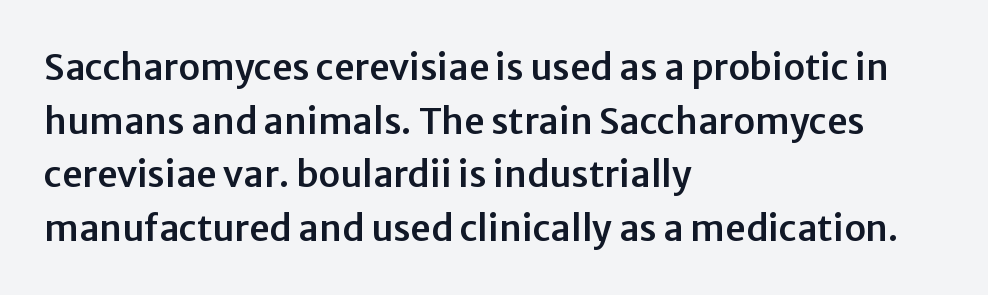
Q: Is the text italic (slanted)? A: No, it is upright.
Q: Is the typeface a serif or a sans-serif typeface? A: Sans-serif.
Q: Is the text underlined? A: No.
Q: How is the paragraph aligned? A: Left-aligned.
Q: Is the spacing between letters normal or unusually wide? A: Normal.
Q: Is the spacing between lines tight, normal or loose? A: Normal.
Q: Width (condensed, normal, or wide)? A: Normal.
Q: Stroke contrast? A: Low.
Q: x-height? A: Medium.
Q: Monospaced? A: No.
